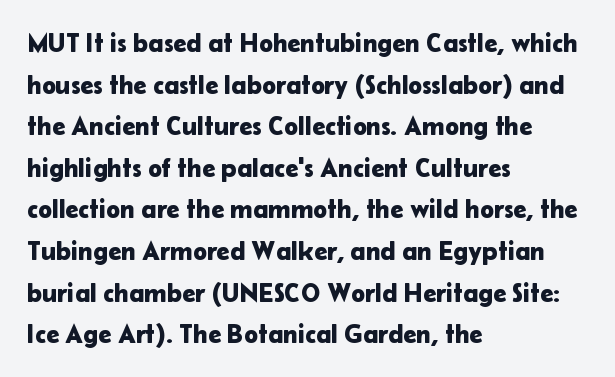
Q: Is the text italic (slanted)? A: No, it is upright.
Q: Is the text underlined? A: No.
Q: How is the paragraph aligned? A: Left-aligned.
Q: Is the spacing between letters normal or unusually wide? A: Normal.
Q: Is the spacing between lines tight, normal or loose? A: Normal.
